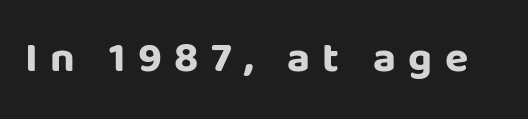
{"serif": "no", "italic": "no", "bold": "yes", "weight": "bold", "width": "normal", "stroke_contrast": "low", "x_height": "large", "monospaced": "no", "underline": "no", "letter_spacing": "wide", "letter_spacing_em": 0.29, "glyph_px": 43}
